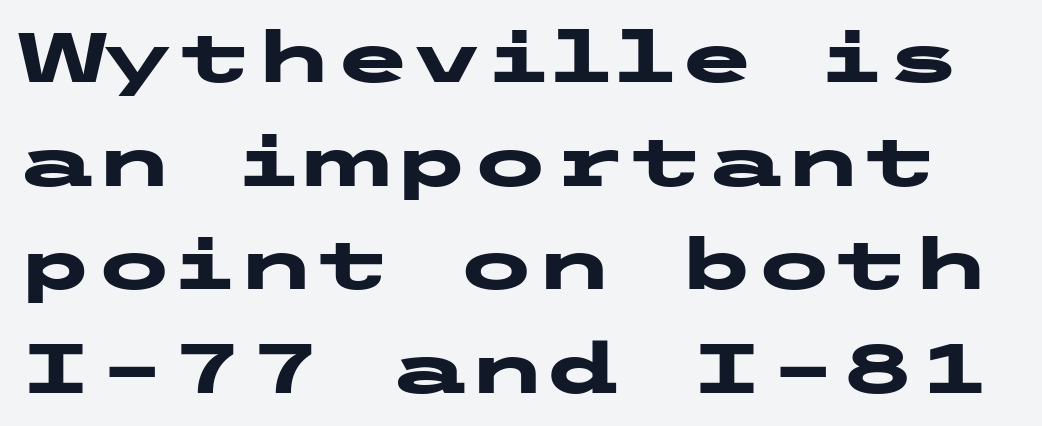
Leading: standard. Notice how the stems are strictly vertical — no italics here. Default kerning and tracking; the words read as compact shapes. Type style note: lacks serifs.
